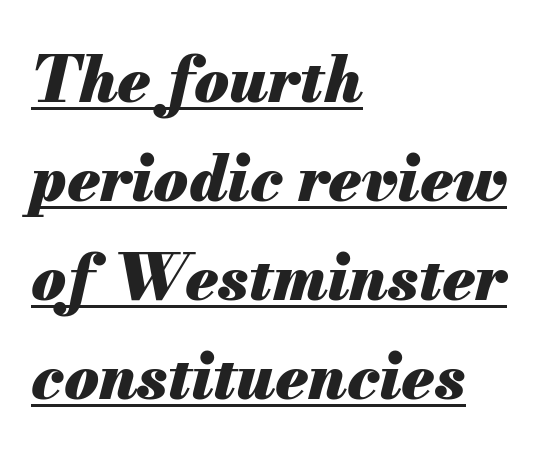
Do the characters align in a grid? No, the font is proportional. Characters follow at the spacing the type designer built in. Notice how thick the strokes are: this is what a full bold looks like. The typography opts for an oblique posture over an upright one. The compositor pushed each line to the left boundary. Underline: present.
